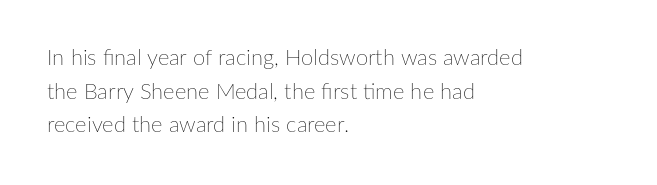
The image shows 22 px text type, upright; set left-aligned, normal line spacing (1.53x), normal letter spacing, not underlined.
